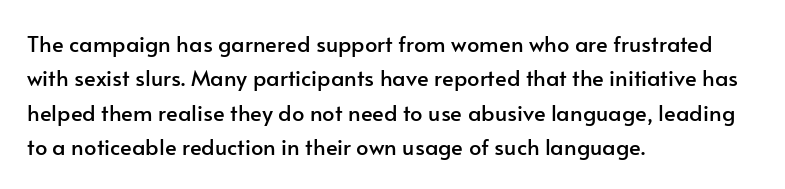
Q: Is the text italic (slanted)? A: No, it is upright.
Q: Is the text underlined? A: No.
Q: How is the paragraph aligned? A: Left-aligned.
Q: Is the spacing between letters normal or unusually wide? A: Normal.
Q: Is the spacing between lines tight, normal or loose? A: Normal.
